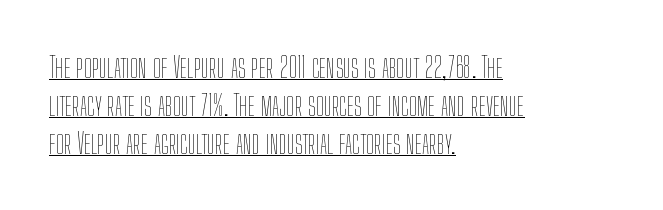
Looks like someone drew a line under every word here. These lines were composed using upright roman letters. Horizontal bands of white between lines are of average thickness. You could call the tracking neutral — neither tight nor loose.
